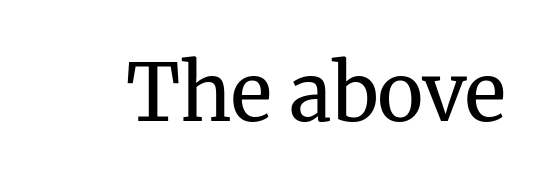
Q: Is the text bold? A: No.
Q: Is the text italic (slanted)? A: No, it is upright.
Q: Is the typeface a serif or a sans-serif typeface? A: Serif.
Q: Is the text underlined? A: No.
Q: Is the spacing between letters normal or unusually wide? A: Normal.
Q: Width (condensed, normal, or wide)? A: Normal.
Q: Stroke contrast? A: Medium.
Q: x-height? A: Medium.
Q: Monospaced? A: No.
